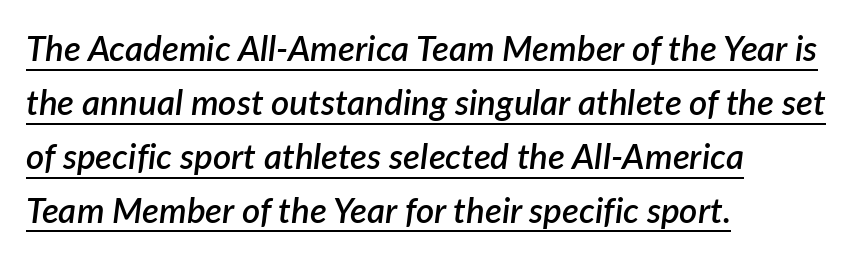
{"italic": "yes", "lean": "right", "slant_degrees": 7, "bold": "semi", "weight": "semibold", "width": "normal", "stroke_contrast": "low", "x_height": "medium", "monospaced": "no", "underline": "yes", "align": "left", "line_spacing": "normal", "line_spacing_ratio": 1.54, "letter_spacing": "normal", "letter_spacing_em": 0.0, "glyph_px": 35}
